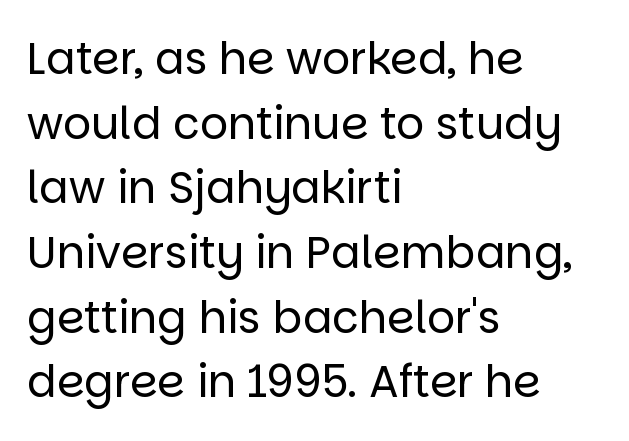
Q: Is the text bold? A: No.
Q: Is the text italic (slanted)? A: No, it is upright.
Q: Is the typeface a serif or a sans-serif typeface? A: Sans-serif.
Q: Is the text underlined? A: No.
Q: How is the paragraph aligned? A: Left-aligned.
Q: Is the spacing between letters normal or unusually wide? A: Normal.
Q: Is the spacing between lines tight, normal or loose? A: Normal.
Q: Width (condensed, normal, or wide)? A: Normal.
Q: Stroke contrast? A: Low.
Q: x-height? A: Large.
Q: Monospaced? A: No.
